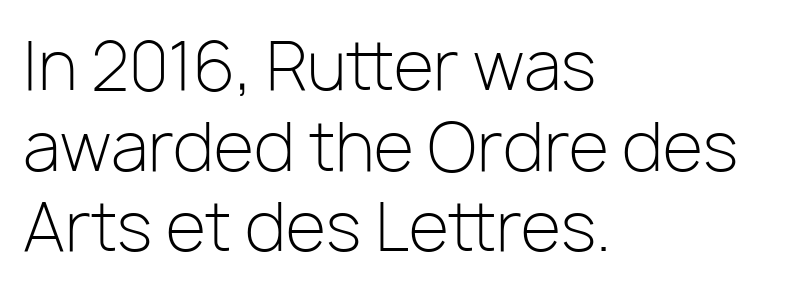
Q: Is the text bold? A: No.
Q: Is the text italic (slanted)? A: No, it is upright.
Q: Is the typeface a serif or a sans-serif typeface? A: Sans-serif.
Q: Is the text underlined? A: No.
Q: How is the paragraph aligned? A: Left-aligned.
Q: Is the spacing between letters normal or unusually wide? A: Normal.
Q: Width (condensed, normal, or wide)? A: Normal.
Q: Stroke contrast? A: Low.
Q: x-height? A: Medium.
Q: Monospaced? A: No.
